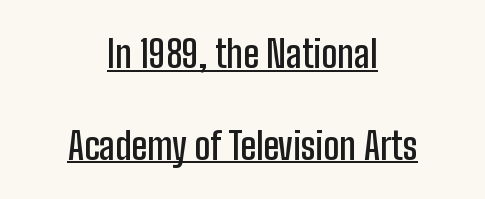
{"serif": "no", "italic": "no", "bold": "semi", "weight": "semibold", "width": "condensed", "stroke_contrast": "low", "x_height": "medium", "monospaced": "no", "underline": "yes", "align": "center", "line_spacing": "loose", "line_spacing_ratio": 2.48, "letter_spacing": "normal", "letter_spacing_em": 0.0, "glyph_px": 37}
